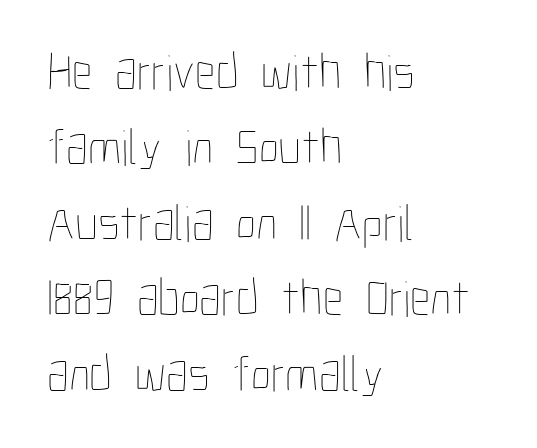
The image shows 51 px thin, condensed type, upright; set left-aligned, normal line spacing (1.48x), normal letter spacing, not underlined; low stroke contrast and a medium x-height.
